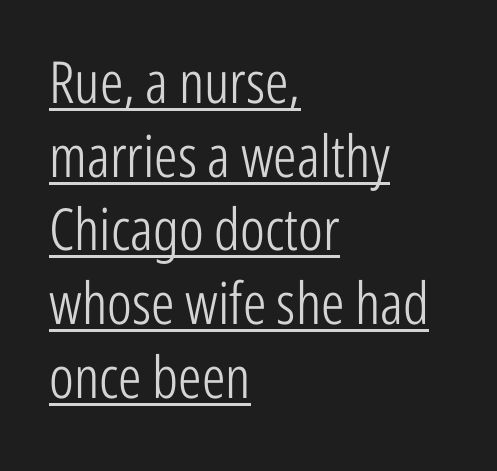
{"serif": "no", "italic": "no", "bold": "no", "weight": "light", "width": "condensed", "stroke_contrast": "low", "x_height": "medium", "monospaced": "no", "underline": "yes", "align": "left", "line_spacing": "normal", "line_spacing_ratio": 1.27, "letter_spacing": "normal", "letter_spacing_em": 0.0, "glyph_px": 58}
